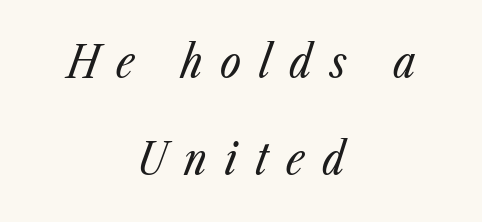
The image shows 45 px regular-weight, condensed type, italic (leaning right); set centered, loose line spacing (2.16x), unusually wide letter spacing (+0.4 em), not underlined; low stroke contrast and a medium x-height.
